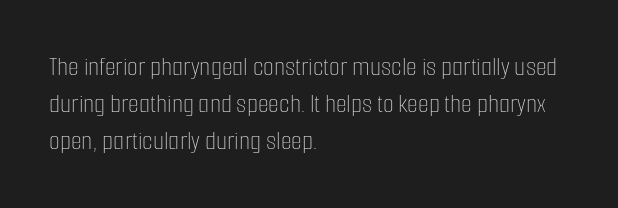
Q: Is the text bold? A: No.
Q: Is the text italic (slanted)? A: No, it is upright.
Q: Is the text underlined? A: No.
Q: How is the paragraph aligned? A: Left-aligned.
Q: Is the spacing between letters normal or unusually wide? A: Normal.
Q: Is the spacing between lines tight, normal or loose? A: Normal.
Q: Width (condensed, normal, or wide)? A: Condensed.
Q: Stroke contrast? A: Low.
Q: x-height? A: Medium.
Q: Monospaced? A: No.
